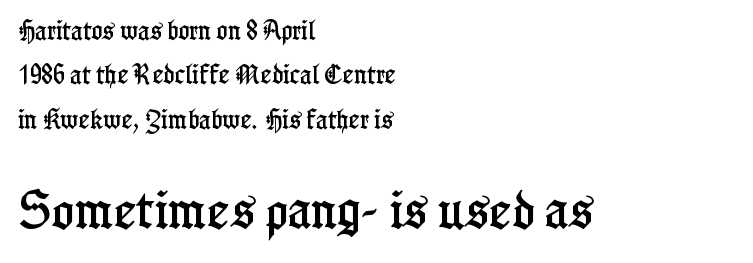
Old-style or modern, the face here clearly has serifs. Does the bottom block carry the larger type? Yes, it does. Whoever set this chose breathing room over compactness in the vertical rhythm. Descenders hang freely into open space. Tracking here is standard; glyphs follow each other at the usual distance. Line beginnings align vertically; line endings do not.
